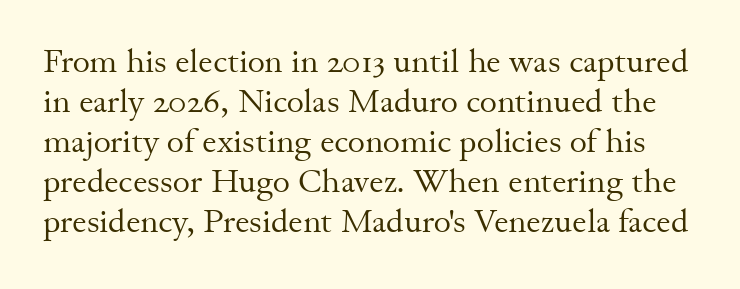
{"serif": "yes", "italic": "no", "bold": "no", "weight": "regular", "width": "normal", "stroke_contrast": "medium", "x_height": "small", "monospaced": "no", "underline": "no", "line_spacing_ratio": 1.21, "letter_spacing": "normal", "letter_spacing_em": 0.0, "glyph_px": 33}
